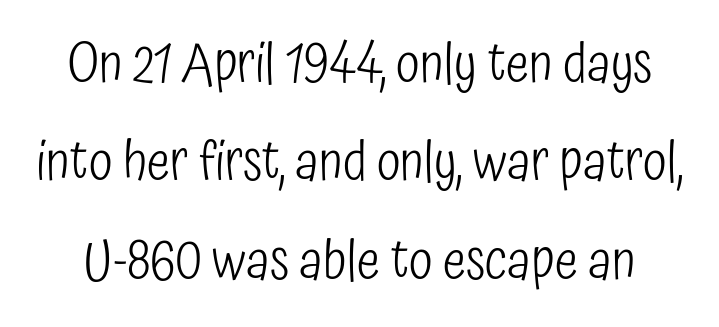
The image shows 55 px light, condensed sans-serif type, upright; set line spacing 1.79x, normal letter spacing, not underlined; low stroke contrast and a medium x-height.
